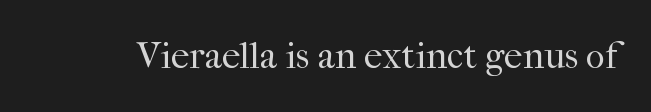
The image shows 37 px regular-weight serif type, upright; set normal letter spacing, not underlined; high stroke contrast and a medium x-height.
